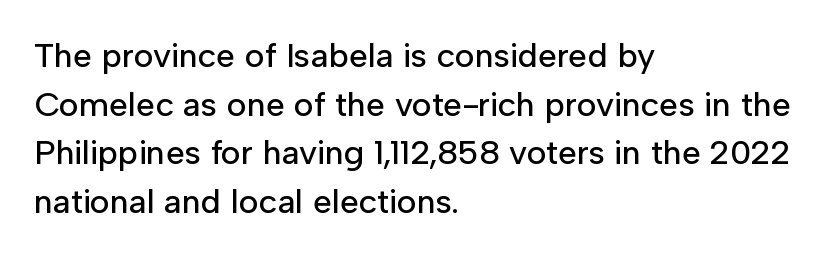
The type sits square on the baseline with zero lean. Reading down the column, the eye jumps a familiar distance to each next line. What kind of face is this? One without serifs — a sans. A classic flush-left, rag-right setting is used for this passage.
